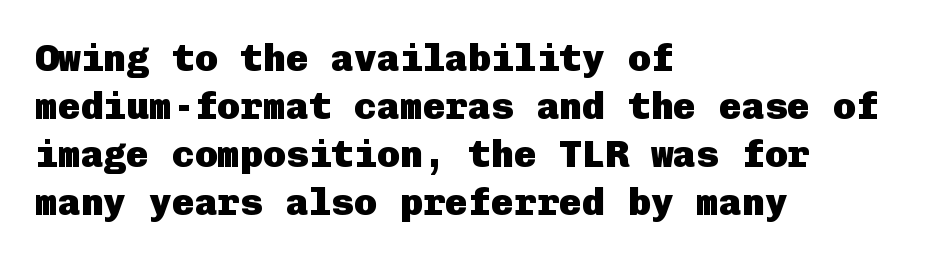
The rendering uses a moderate line-height, typical for paragraphs. Typesetter's note: full bold, strokes at maximum text heaviness. The text block is weighted toward the left margin, trailing off unevenly rightward. Look at the bottom of the vertical strokes: they stop flat, with no serifs.
